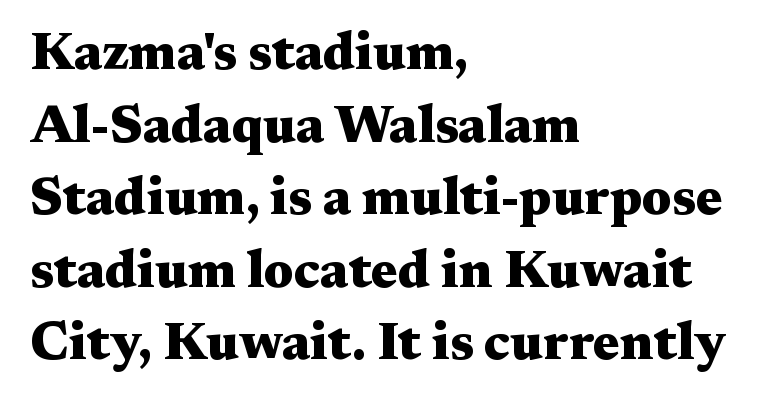
{"serif": "yes", "italic": "no", "bold": "yes", "weight": "heavy", "width": "wide", "stroke_contrast": "medium", "x_height": "medium", "monospaced": "no", "underline": "no", "align": "left", "line_spacing": "normal", "line_spacing_ratio": 1.37, "letter_spacing": "normal", "letter_spacing_em": 0.0, "glyph_px": 53}
